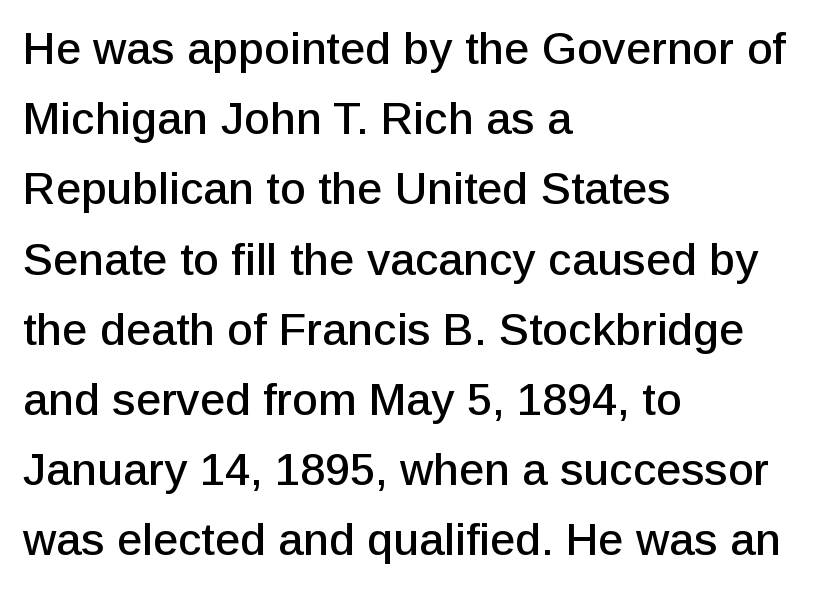
The image shows 45 px sans-serif type, upright; set left-aligned, normal line spacing (1.56x), normal letter spacing, not underlined; low stroke contrast and a medium x-height.
